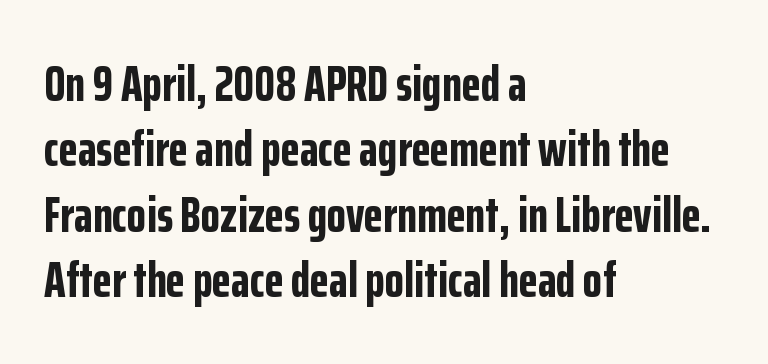
Q: Is the text bold? A: Yes.
Q: Is the text italic (slanted)? A: No, it is upright.
Q: Is the typeface a serif or a sans-serif typeface? A: Sans-serif.
Q: Is the text underlined? A: No.
Q: How is the paragraph aligned? A: Left-aligned.
Q: Is the spacing between letters normal or unusually wide? A: Normal.
Q: Is the spacing between lines tight, normal or loose? A: Normal.
Q: Width (condensed, normal, or wide)? A: Condensed.
Q: Stroke contrast? A: Low.
Q: x-height? A: Medium.
Q: Monospaced? A: No.
